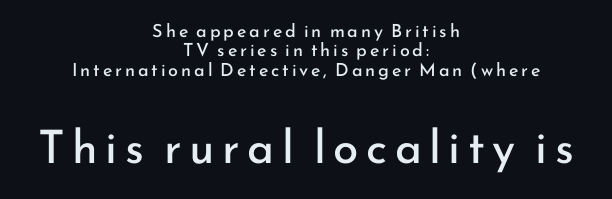
The image shows 46 px regular-weight sans-serif type, upright; set centered, tight line spacing (1.07x), not underlined; the second (bottom) block is 2.56x larger; low stroke contrast and a small x-height.
